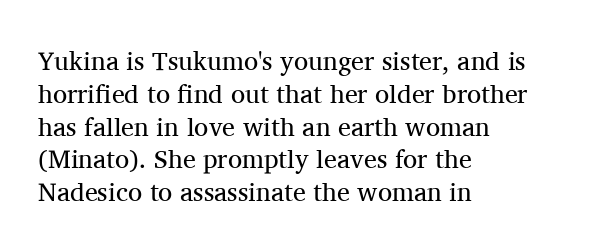
Q: Is the text bold? A: No.
Q: Is the text italic (slanted)? A: No, it is upright.
Q: Is the text underlined? A: No.
Q: How is the paragraph aligned? A: Left-aligned.
Q: Is the spacing between letters normal or unusually wide? A: Normal.
Q: Is the spacing between lines tight, normal or loose? A: Normal.
